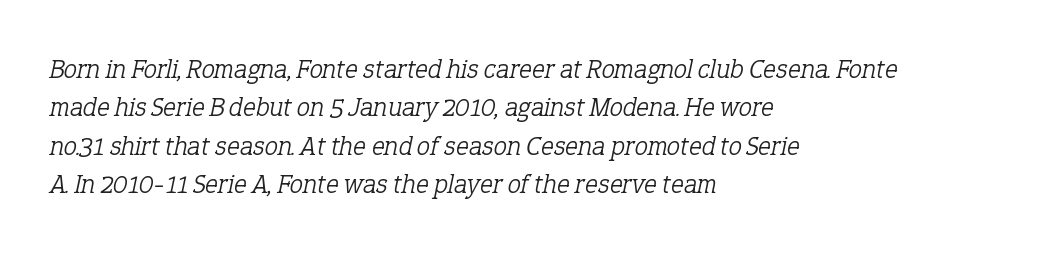
{"italic": "yes", "lean": "right", "slant_degrees": 12, "bold": "no", "underline": "no", "align": "left", "line_spacing": "normal", "line_spacing_ratio": 1.42, "letter_spacing": "normal", "letter_spacing_em": 0.0, "glyph_px": 27}
